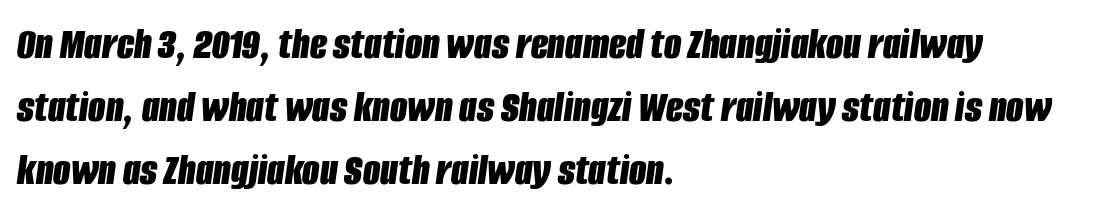
{"italic": "yes", "lean": "right", "slant_degrees": 8, "bold": "yes", "weight": "bold", "width": "condensed", "stroke_contrast": "low", "x_height": "large", "monospaced": "no", "underline": "no", "align": "left", "line_spacing": "normal", "line_spacing_ratio": 1.4, "letter_spacing": "normal", "letter_spacing_em": 0.0, "glyph_px": 45}
